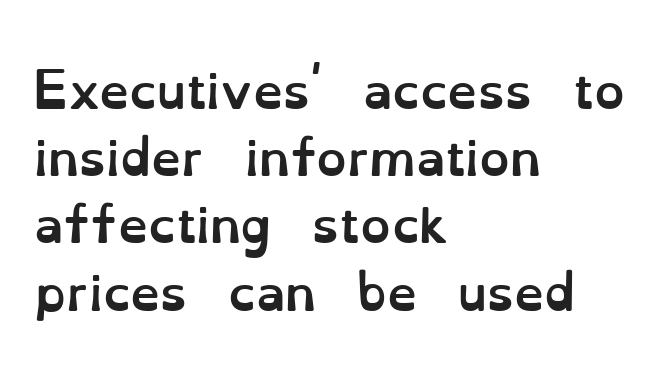
{"italic": "no", "bold": "yes", "weight": "semibold", "width": "normal", "stroke_contrast": "low", "x_height": "small", "monospaced": "no", "underline": "no", "align": "left", "line_spacing": "normal", "line_spacing_ratio": 1.4, "letter_spacing": "normal", "letter_spacing_em": 0.0, "glyph_px": 48}
